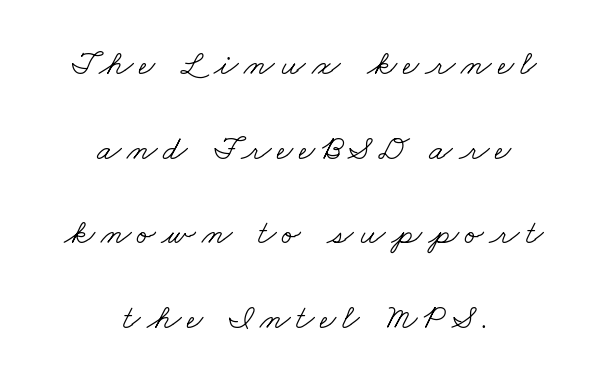
Q: Is the text bold? A: No.
Q: Is the typeface a serif or a sans-serif typeface? A: Serif.
Q: Is the text underlined? A: No.
Q: How is the paragraph aligned? A: Centered.
Q: Is the spacing between lines tight, normal or loose? A: Loose.
Q: Width (condensed, normal, or wide)? A: Wide.
Q: Stroke contrast? A: Low.
Q: x-height? A: Small.
Q: Monospaced? A: No.
